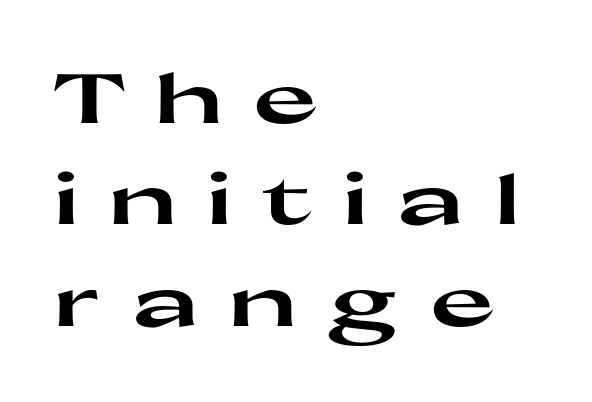
{"serif": "no", "italic": "no", "bold": "yes", "weight": "heavy", "width": "wide", "stroke_contrast": "high", "x_height": "medium", "monospaced": "no", "underline": "no", "align": "left", "line_spacing": "normal", "line_spacing_ratio": 1.47, "letter_spacing": "wide", "letter_spacing_em": 0.44, "glyph_px": 69}
